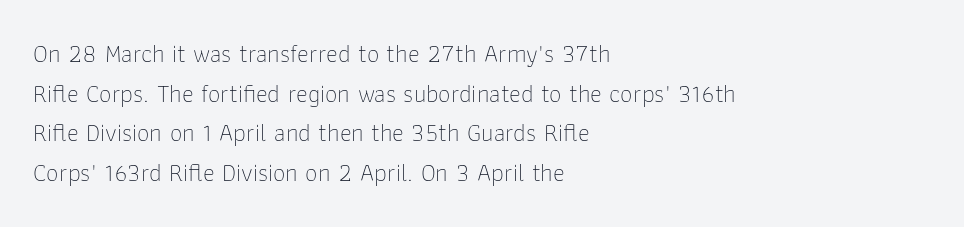
{"italic": "no", "bold": "no", "underline": "no", "align": "left", "line_spacing": "normal", "line_spacing_ratio": 1.59, "letter_spacing": "normal", "letter_spacing_em": 0.0, "glyph_px": 25}
